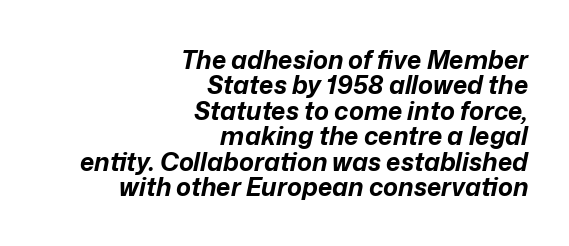
The image shows 25 px bold type, italic (leaning right); set right-aligned, tight line spacing (1.02x), normal letter spacing, not underlined.
